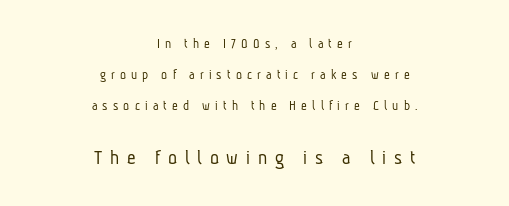
The strokes are not fattened; the text isn't bold. Plain, unruled lines of type. Does the bottom block carry the larger type? Yes, it does. The line-height multiplier appears high, well above default. The rag falls on both sides of this text block equally. This rendering widens character spacing well past its baseline value.
